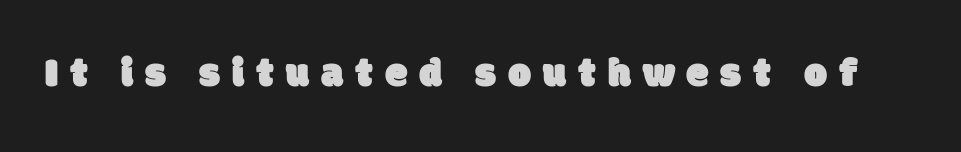
There is plenty of visible air inserted between adjacent glyphs. Are there feet on the stems? There aren't — it's a sans. Is this a fixed-width face? No — the glyphs have proportional, varying widths. The gap between lines stays unmarked.
